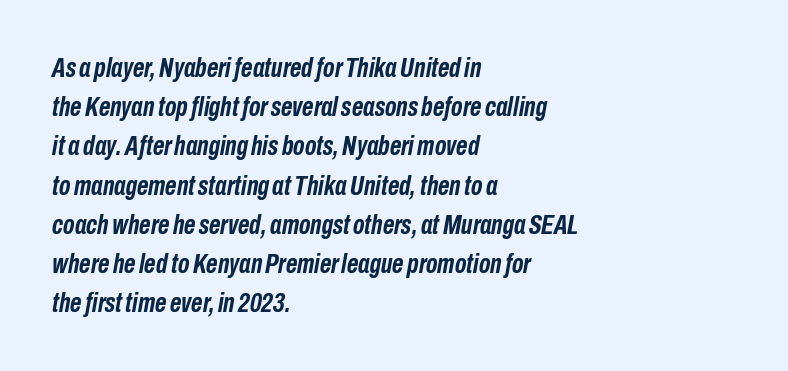
A typesetter would call this proportional, since set widths differ per character. Reading down the block, your eye returns to a fixed left position each line. Notice how descenders clear the ascenders below comfortably — that's standard leading. Each row of text sits above clean, open space.
